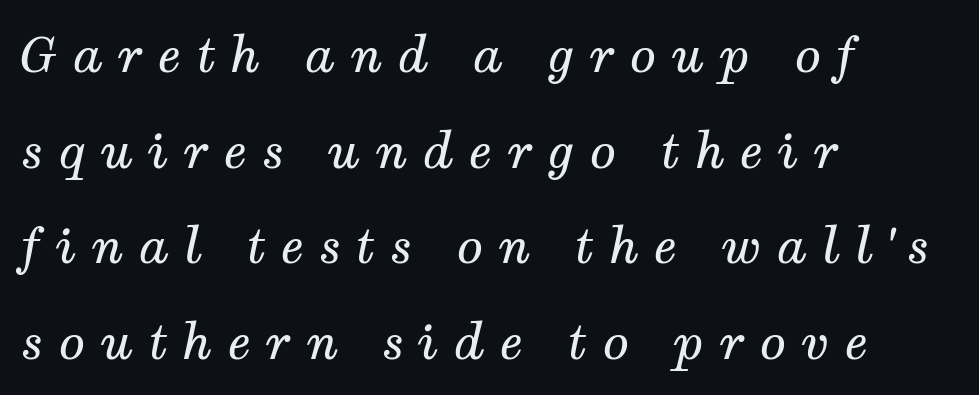
{"serif": "yes", "italic": "yes", "lean": "right", "slant_degrees": 12, "bold": "no", "weight": "regular", "width": "normal", "stroke_contrast": "medium", "x_height": "medium", "monospaced": "no", "underline": "no", "align": "left", "line_spacing": "loose", "line_spacing_ratio": 1.95, "letter_spacing": "wide", "letter_spacing_em": 0.3, "glyph_px": 49}
